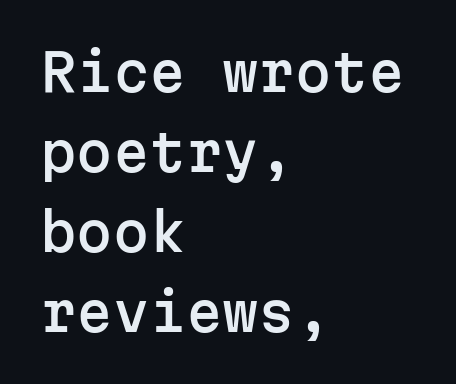
{"serif": "no", "italic": "no", "width": "normal", "stroke_contrast": "low", "x_height": "medium", "monospaced": "yes", "underline": "no", "align": "left", "line_spacing": "normal", "line_spacing_ratio": 1.54, "letter_spacing": "normal", "letter_spacing_em": 0.0, "glyph_px": 52}
